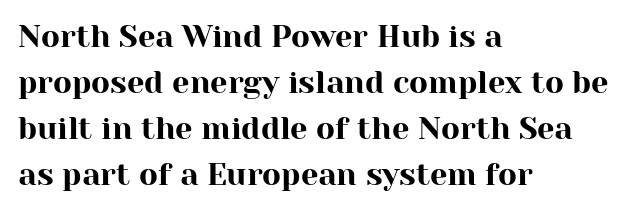
Q: Is the text italic (slanted)? A: No, it is upright.
Q: Is the typeface a serif or a sans-serif typeface? A: Serif.
Q: Is the text underlined? A: No.
Q: How is the paragraph aligned? A: Left-aligned.
Q: Is the spacing between letters normal or unusually wide? A: Normal.
Q: Is the spacing between lines tight, normal or loose? A: Normal.
Q: Width (condensed, normal, or wide)? A: Normal.
Q: Stroke contrast? A: High.
Q: x-height? A: Medium.
Q: Monospaced? A: No.
